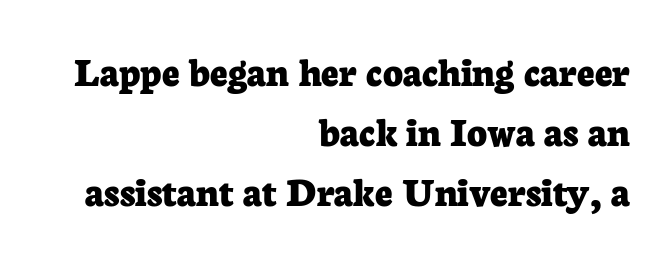
Q: Is the text bold? A: Yes.
Q: Is the text italic (slanted)? A: No, it is upright.
Q: Is the typeface a serif or a sans-serif typeface? A: Serif.
Q: Is the text underlined? A: No.
Q: How is the paragraph aligned? A: Right-aligned.
Q: Is the spacing between letters normal or unusually wide? A: Normal.
Q: Is the spacing between lines tight, normal or loose? A: Normal.
Q: Width (condensed, normal, or wide)? A: Normal.
Q: Stroke contrast? A: Low.
Q: x-height? A: Medium.
Q: Monospaced? A: No.
